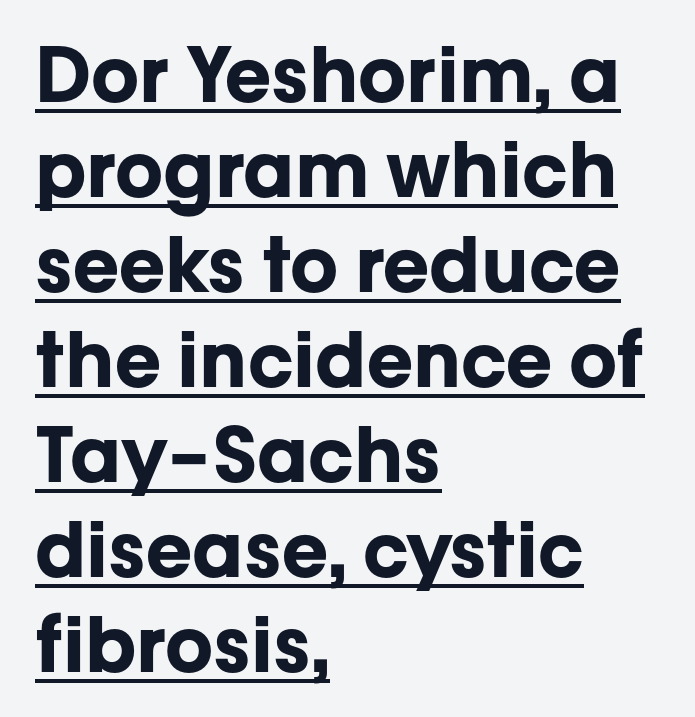
The image shows 76 px bold sans-serif type, upright; set left-aligned, normal line spacing (1.25x), normal letter spacing, underlined; low stroke contrast and a medium x-height.
